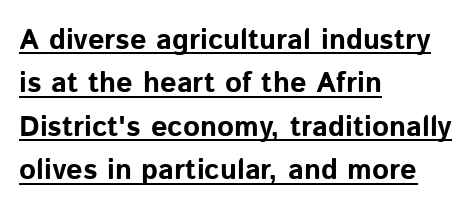
Q: Is the text bold? A: Yes.
Q: Is the text italic (slanted)? A: No, it is upright.
Q: Is the typeface a serif or a sans-serif typeface? A: Sans-serif.
Q: Is the text underlined? A: Yes.
Q: How is the paragraph aligned? A: Left-aligned.
Q: Is the spacing between letters normal or unusually wide? A: Normal.
Q: Is the spacing between lines tight, normal or loose? A: Normal.
Q: Width (condensed, normal, or wide)? A: Normal.
Q: Stroke contrast? A: Low.
Q: x-height? A: Medium.
Q: Monospaced? A: No.
